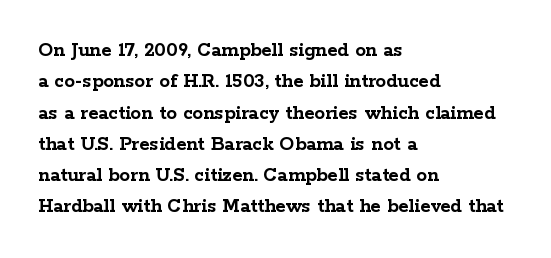
The image shows 21 px bold type, upright; set left-aligned, normal line spacing (1.49x), normal letter spacing, not underlined.
